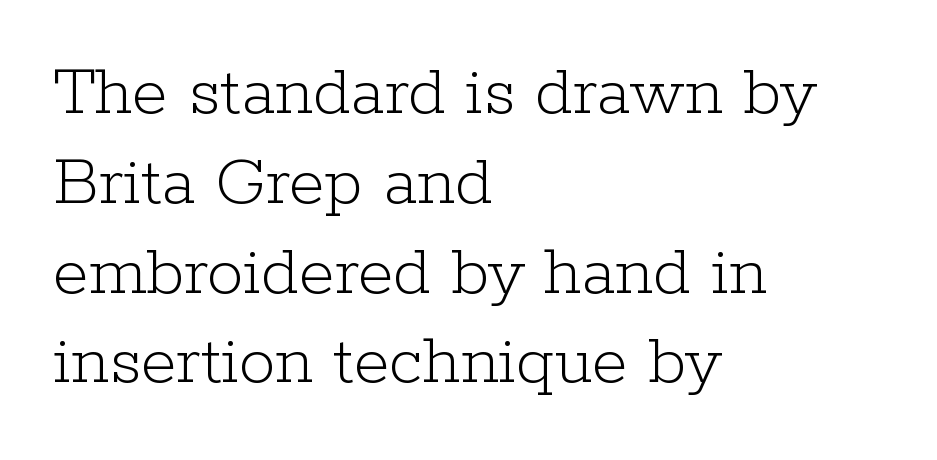
Q: Is the text bold? A: No.
Q: Is the text italic (slanted)? A: No, it is upright.
Q: Is the typeface a serif or a sans-serif typeface? A: Serif.
Q: Is the text underlined? A: No.
Q: How is the paragraph aligned? A: Left-aligned.
Q: Is the spacing between letters normal or unusually wide? A: Normal.
Q: Width (condensed, normal, or wide)? A: Normal.
Q: Stroke contrast? A: Low.
Q: x-height? A: Medium.
Q: Monospaced? A: No.
